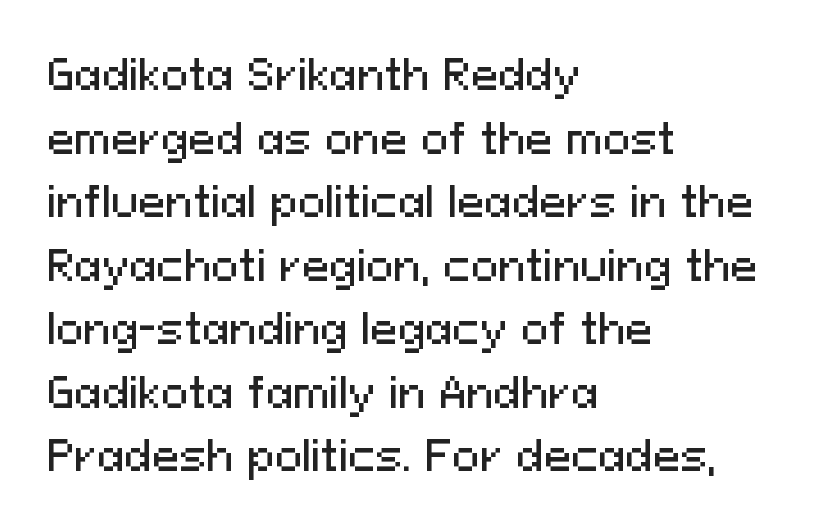
{"serif": "no", "italic": "no", "width": "normal", "stroke_contrast": "medium", "x_height": "medium", "monospaced": "no", "underline": "no", "align": "left", "line_spacing": "normal", "line_spacing_ratio": 1.55, "letter_spacing": "normal", "letter_spacing_em": 0.0, "glyph_px": 41}
